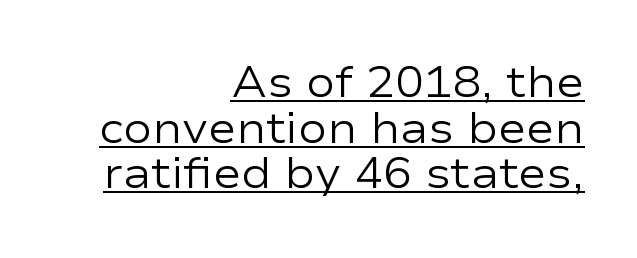
These lines huddle together more closely than default settings would place them. Proportional: the letters do not fall into vertical columns. The line texture is even and compact thanks to regular tracking. No chunkiness to these letters — they're not bold.
